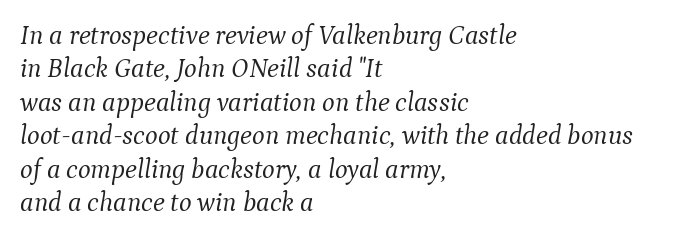
Q: Is the text bold? A: No.
Q: Is the text italic (slanted)? A: Yes, it leans right by about 9 degrees.
Q: Is the text underlined? A: No.
Q: How is the paragraph aligned? A: Left-aligned.
Q: Is the spacing between letters normal or unusually wide? A: Normal.
